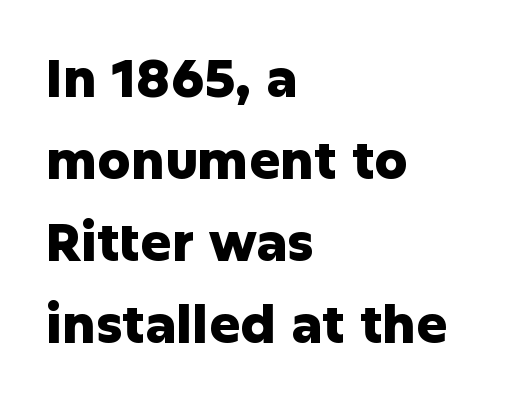
{"serif": "no", "italic": "no", "bold": "yes", "weight": "heavy", "width": "normal", "stroke_contrast": "low", "x_height": "medium", "monospaced": "no", "underline": "no", "align": "left", "line_spacing": "normal", "line_spacing_ratio": 1.58, "letter_spacing": "normal", "letter_spacing_em": 0.0, "glyph_px": 52}
